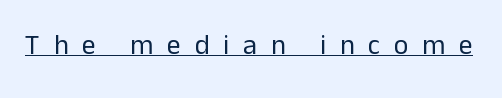
{"serif": "no", "italic": "no", "bold": "no", "weight": "regular", "width": "normal", "stroke_contrast": "low", "x_height": "medium", "monospaced": "no", "underline": "yes", "letter_spacing": "wide", "letter_spacing_em": 0.49, "glyph_px": 28}
